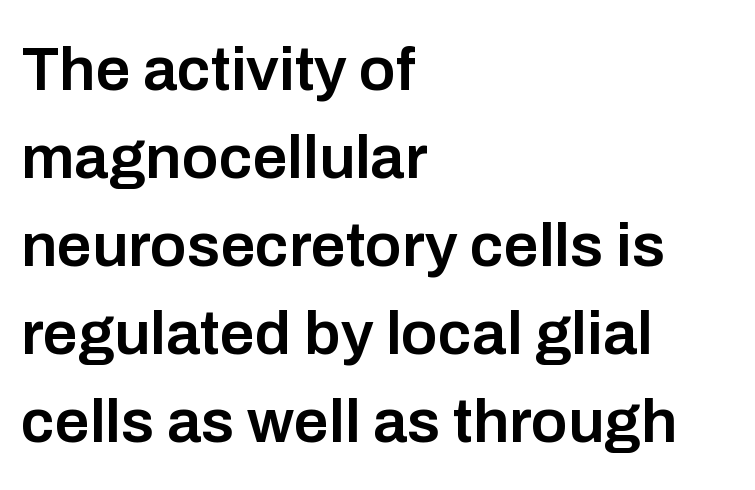
The image shows 62 px semibold sans-serif type, upright; set left-aligned, normal line spacing (1.42x), normal letter spacing, not underlined; low stroke contrast and a medium x-height.
